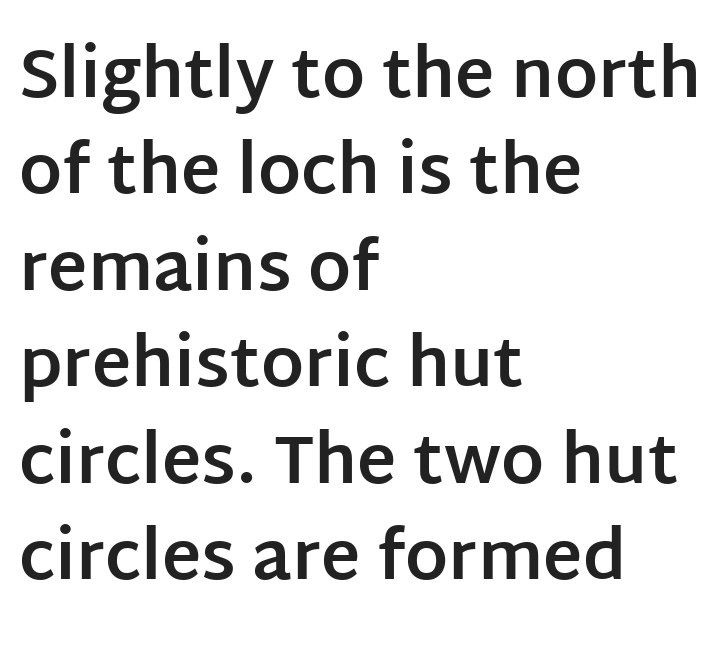
A sans-serif font was chosen for this passage. Is there much room between lines? A standard amount, neither cramped nor airy. These lines are rendered in a variable-pitch font. If you drew a ruler down the left edge, every line would touch it. The strip under each line holds only bare page. Strong, thick strokes mark this as bold type.
